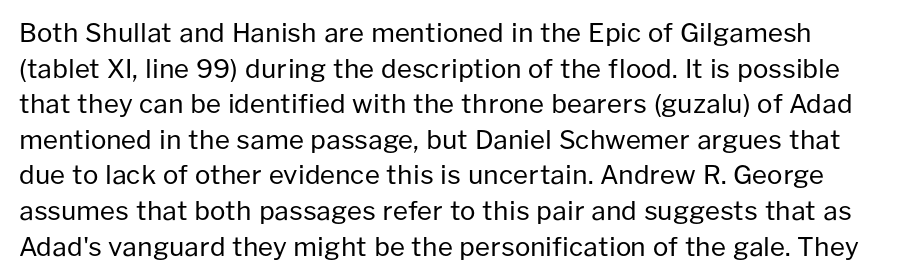
The image shows 26 px text type, upright; set normal line spacing (1.37x), normal letter spacing, not underlined.
